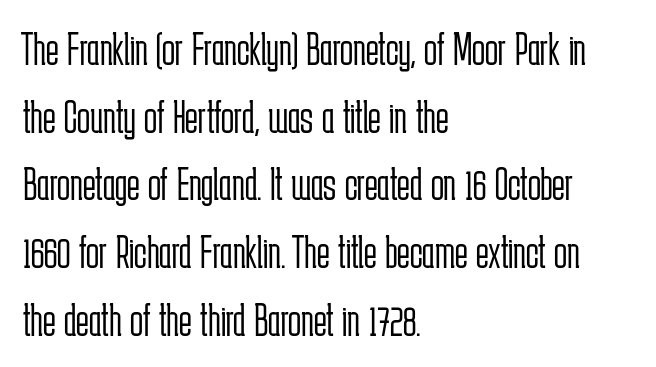
Q: Is the text bold? A: No.
Q: Is the text italic (slanted)? A: No, it is upright.
Q: Is the typeface a serif or a sans-serif typeface? A: Sans-serif.
Q: Is the text underlined? A: No.
Q: How is the paragraph aligned? A: Left-aligned.
Q: Is the spacing between letters normal or unusually wide? A: Normal.
Q: Is the spacing between lines tight, normal or loose? A: Normal.
Q: Width (condensed, normal, or wide)? A: Condensed.
Q: Stroke contrast? A: Low.
Q: x-height? A: Medium.
Q: Monospaced? A: No.
